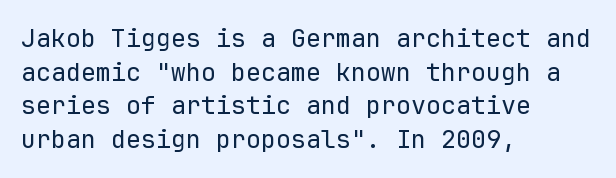
Q: Is the text bold? A: No.
Q: Is the text italic (slanted)? A: No, it is upright.
Q: Is the text underlined? A: No.
Q: How is the paragraph aligned? A: Left-aligned.
Q: Is the spacing between letters normal or unusually wide? A: Normal.
Q: Is the spacing between lines tight, normal or loose? A: Normal.
